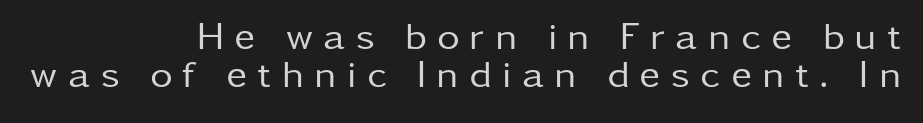
Q: Is the text bold? A: No.
Q: Is the text italic (slanted)? A: No, it is upright.
Q: Is the typeface a serif or a sans-serif typeface? A: Sans-serif.
Q: Is the text underlined? A: No.
Q: How is the paragraph aligned? A: Right-aligned.
Q: Is the spacing between letters normal or unusually wide? A: Unusually wide.
Q: Is the spacing between lines tight, normal or loose? A: Tight.
Q: Width (condensed, normal, or wide)? A: Normal.
Q: Stroke contrast? A: Low.
Q: x-height? A: Medium.
Q: Monospaced? A: No.
